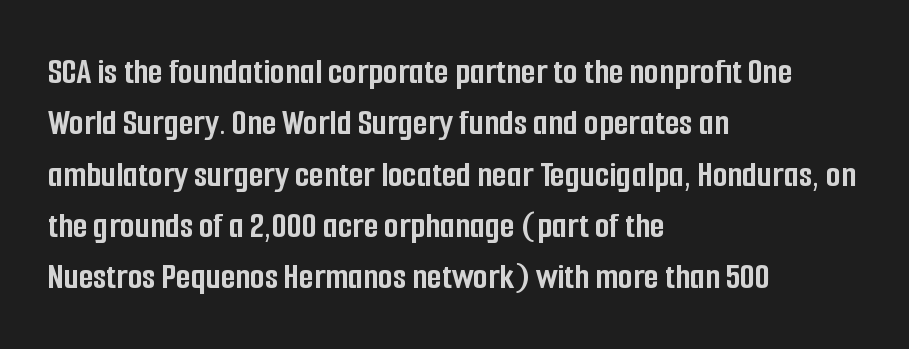
In terms of letterform style, serifs are entirely absent. Notice how the passage keeps a crisp vertical edge on the left only. Between one letter and the next there's only the usual sliver of space. Only glyphs here, with clear space below each row. The lettering holds an erect, upright posture throughout.
